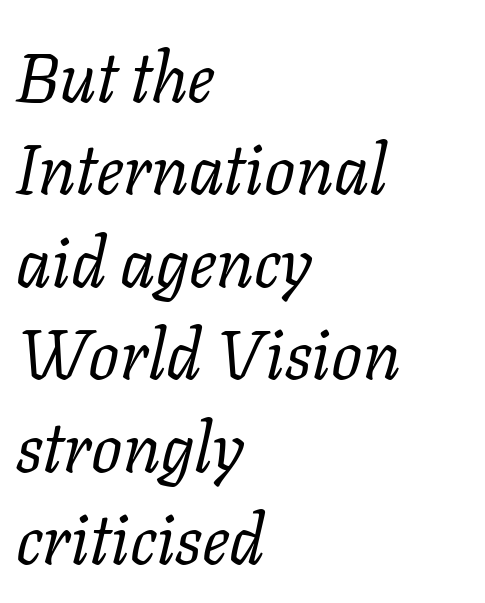
Q: Is the text bold? A: No.
Q: Is the text italic (slanted)? A: Yes, it leans right by about 11 degrees.
Q: Is the typeface a serif or a sans-serif typeface? A: Serif.
Q: Is the text underlined? A: No.
Q: How is the paragraph aligned? A: Left-aligned.
Q: Is the spacing between letters normal or unusually wide? A: Normal.
Q: Is the spacing between lines tight, normal or loose? A: Normal.
Q: Width (condensed, normal, or wide)? A: Normal.
Q: Stroke contrast? A: Low.
Q: x-height? A: Medium.
Q: Monospaced? A: No.
